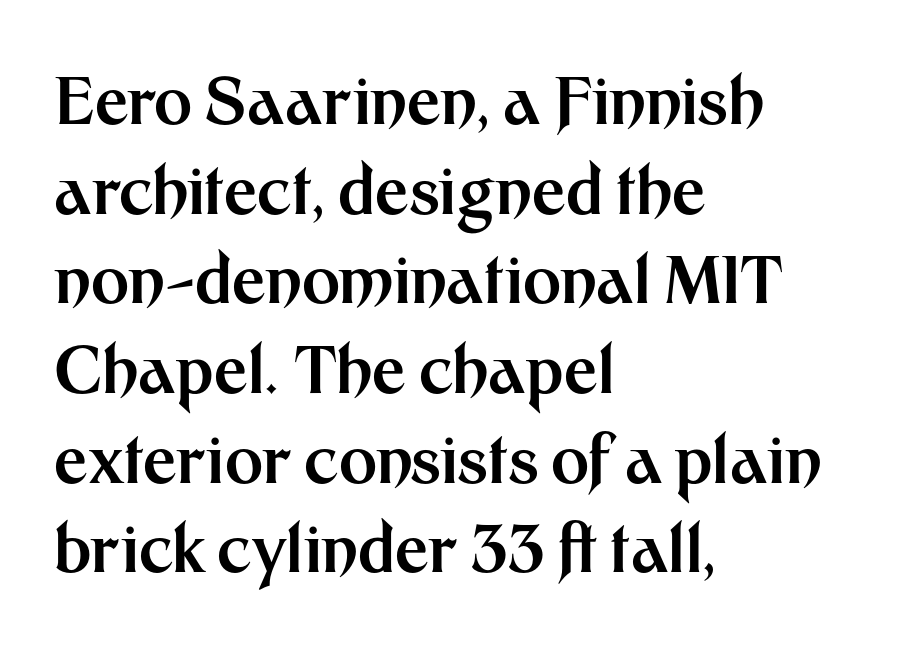
The image shows 65 px bold sans-serif type, upright; set left-aligned, normal line spacing (1.38x), normal letter spacing, not underlined; medium stroke contrast and a medium x-height.
